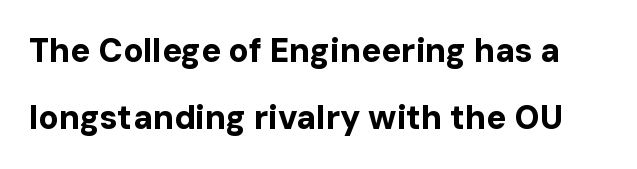
Q: Is the text bold? A: Yes.
Q: Is the text italic (slanted)? A: No, it is upright.
Q: Is the typeface a serif or a sans-serif typeface? A: Sans-serif.
Q: Is the text underlined? A: No.
Q: Is the spacing between letters normal or unusually wide? A: Normal.
Q: Is the spacing between lines tight, normal or loose? A: Loose.
Q: Width (condensed, normal, or wide)? A: Normal.
Q: Stroke contrast? A: Low.
Q: x-height? A: Medium.
Q: Monospaced? A: No.
